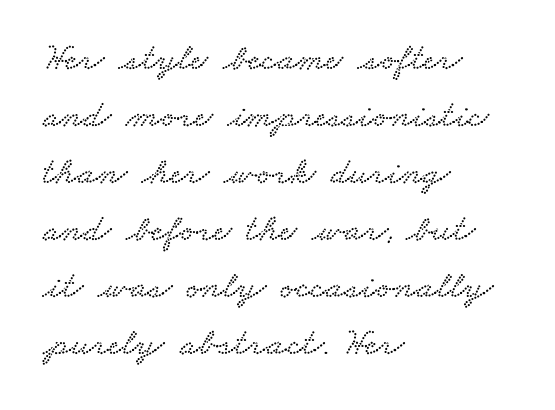
The image shows 38 px wide serif type; set left-aligned, normal line spacing (1.5x), normal letter spacing, not underlined; low stroke contrast and a small x-height.
